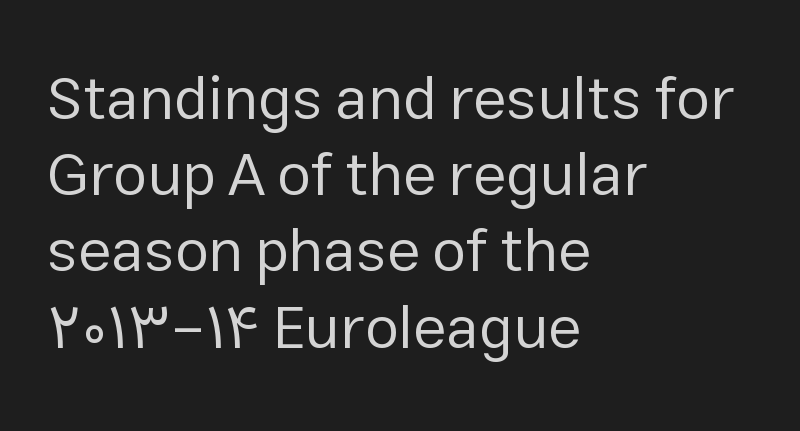
The image shows 61 px regular-weight sans-serif type, upright; set left-aligned, normal line spacing (1.25x), normal letter spacing, not underlined; low stroke contrast and a medium x-height.
